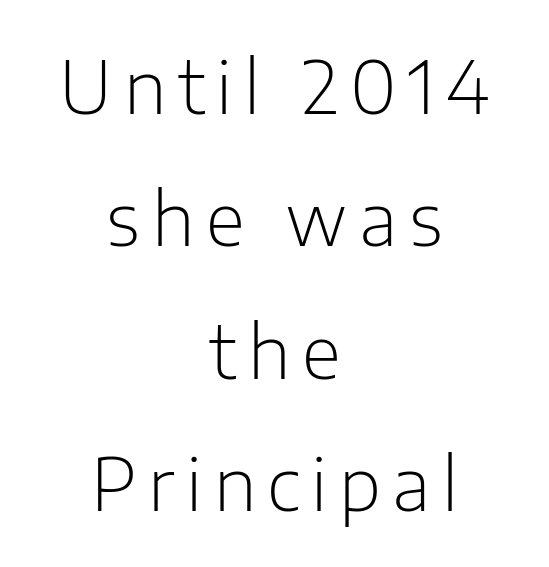
{"serif": "no", "italic": "no", "bold": "no", "weight": "light", "width": "normal", "stroke_contrast": "low", "x_height": "medium", "monospaced": "no", "underline": "no", "align": "center", "line_spacing_ratio": 1.84, "glyph_px": 72}
